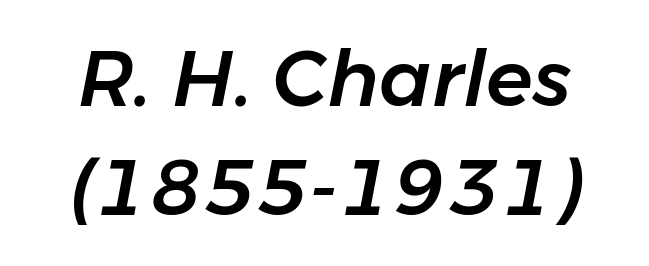
Q: Is the text italic (slanted)? A: Yes, it leans right by about 11 degrees.
Q: Is the text underlined? A: No.
Q: Is the spacing between letters normal or unusually wide? A: Normal.
Q: Is the spacing between lines tight, normal or loose? A: Normal.
Q: Width (condensed, normal, or wide)? A: Normal.
Q: Stroke contrast? A: Low.
Q: x-height? A: Medium.
Q: Monospaced? A: No.
